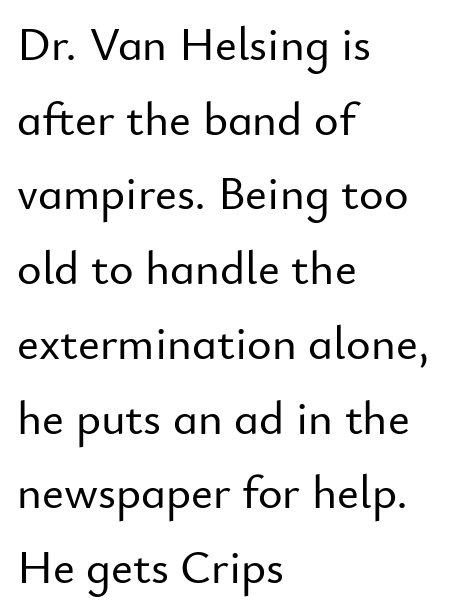
Q: Is the text italic (slanted)? A: No, it is upright.
Q: Is the typeface a serif or a sans-serif typeface? A: Sans-serif.
Q: Is the text underlined? A: No.
Q: How is the paragraph aligned? A: Left-aligned.
Q: Is the spacing between letters normal or unusually wide? A: Normal.
Q: Is the spacing between lines tight, normal or loose? A: Normal.
Q: Width (condensed, normal, or wide)? A: Normal.
Q: Stroke contrast? A: Low.
Q: x-height? A: Small.
Q: Monospaced? A: No.
